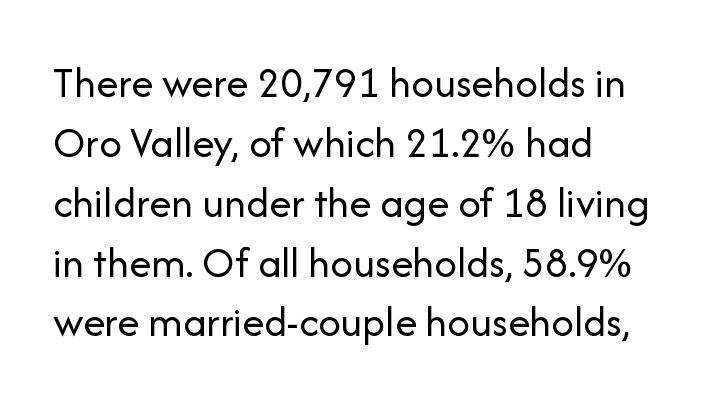
The image shows 44 px regular-weight sans-serif type, upright; set left-aligned, normal line spacing (1.36x), normal letter spacing, not underlined; low stroke contrast and a medium x-height.
